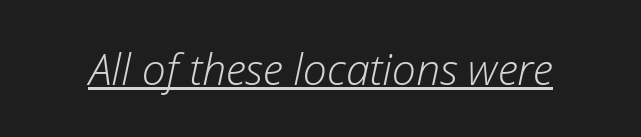
The letterforms sit at book weight or below. The lettering tilts uniformly, giving the passage an italic look. The rendering uses natural spacing where letterforms have individual widths. Does extra space separate the letters? No, they use regular spacing. Students, observe the line beneath the letters — that is underlining.
